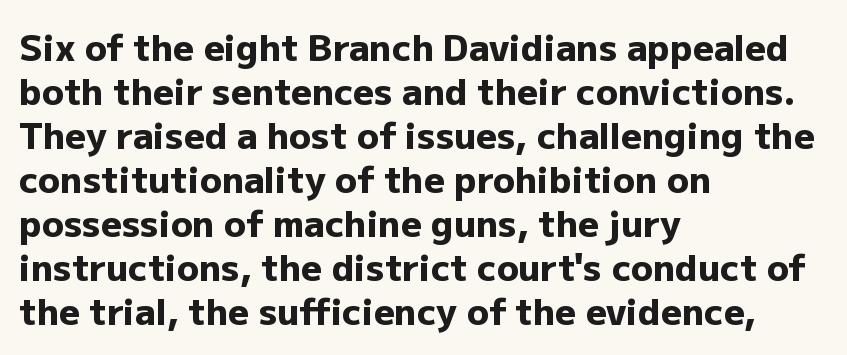
The image shows 36 px heavy sans-serif type, upright; set left-aligned, line spacing 1.22x, normal letter spacing, not underlined; low stroke contrast and a medium x-height.
